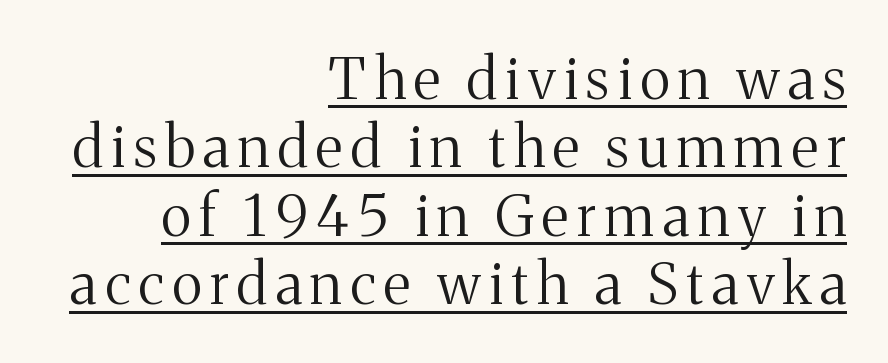
A typographer would call this underscored text. The rendering uses natural spacing where letterforms have individual widths. The weight would be labelled regular, book, light, or lighter still. Visually the block forms a straight wall on the right and a jagged coastline on the left.
